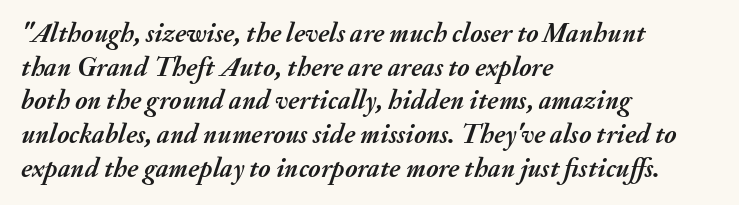
{"italic": "yes", "lean": "right", "slant_degrees": 20, "bold": "yes", "underline": "no", "align": "left", "line_spacing": "normal", "line_spacing_ratio": 1.25, "letter_spacing": "normal", "letter_spacing_em": 0.0, "glyph_px": 27}
